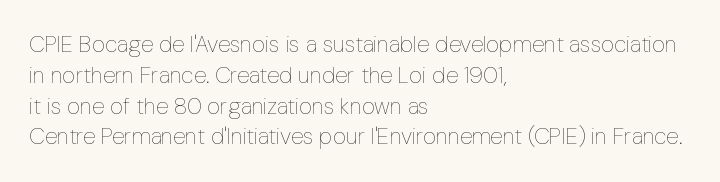
Descenders are the only things crossing below the line. The font sits on the lighter half of the weight spectrum, regular included. Does the copy run flush right? No — it runs flush left. Vertically, the passage feels balanced, rows spaced as you'd expect.
